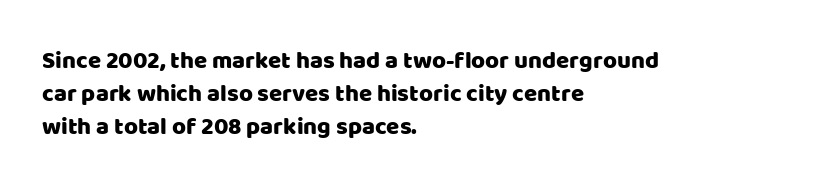
{"italic": "no", "underline": "no", "align": "left", "line_spacing": "normal", "line_spacing_ratio": 1.38, "letter_spacing": "normal", "letter_spacing_em": 0.0, "glyph_px": 24}
